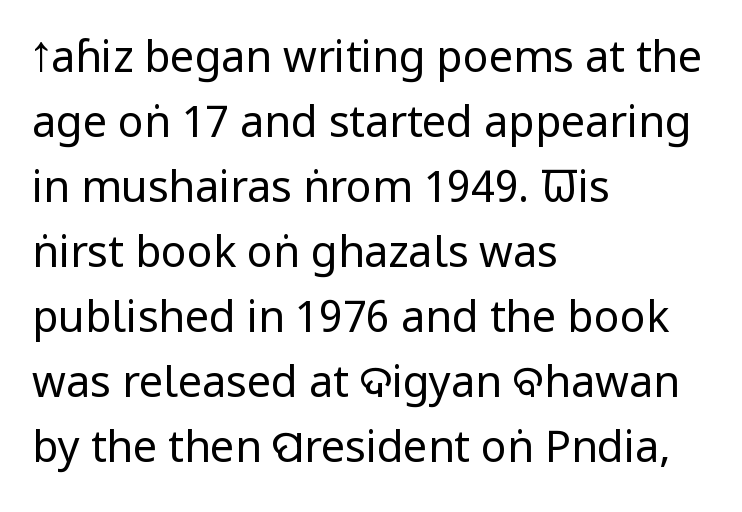
{"serif": "no", "italic": "no", "bold": "no", "weight": "regular", "width": "condensed", "stroke_contrast": "low", "x_height": "large", "monospaced": "no", "underline": "no", "align": "left", "line_spacing": "normal", "line_spacing_ratio": 1.51, "letter_spacing": "normal", "letter_spacing_em": 0.0, "glyph_px": 43}
